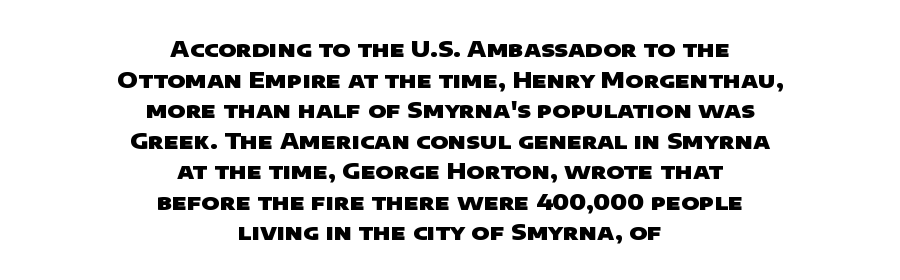
Q: Is the text bold? A: Yes.
Q: Is the text underlined? A: No.
Q: How is the paragraph aligned? A: Centered.
Q: Is the spacing between letters normal or unusually wide? A: Normal.
Q: Is the spacing between lines tight, normal or loose? A: Normal.
